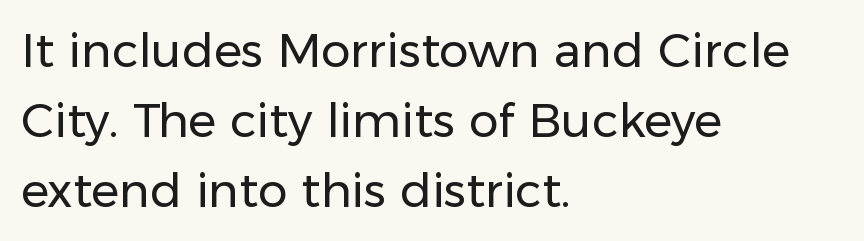
{"serif": "no", "italic": "no", "bold": "no", "weight": "regular", "width": "normal", "stroke_contrast": "low", "x_height": "medium", "monospaced": "no", "underline": "no", "align": "left", "line_spacing": "normal", "line_spacing_ratio": 1.49, "letter_spacing": "normal", "letter_spacing_em": 0.0, "glyph_px": 47}
